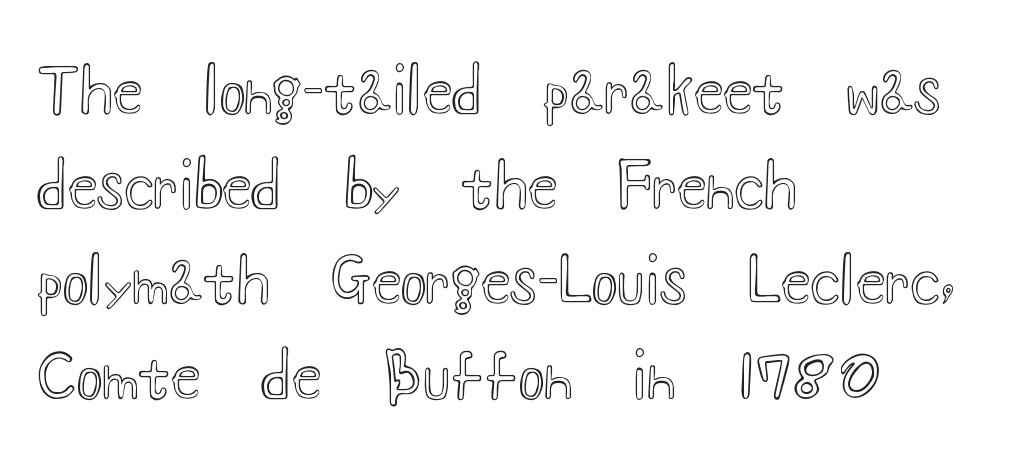
The letters stand upright; this is a roman face. Which margin do the lines hug? The left one — the right edge is uneven. Think of a printed novel: that variable character pitch is what you see here. Interline gaps are of average width in this sample. Honestly, the letter spacing is just normal — you wouldn't notice it.
